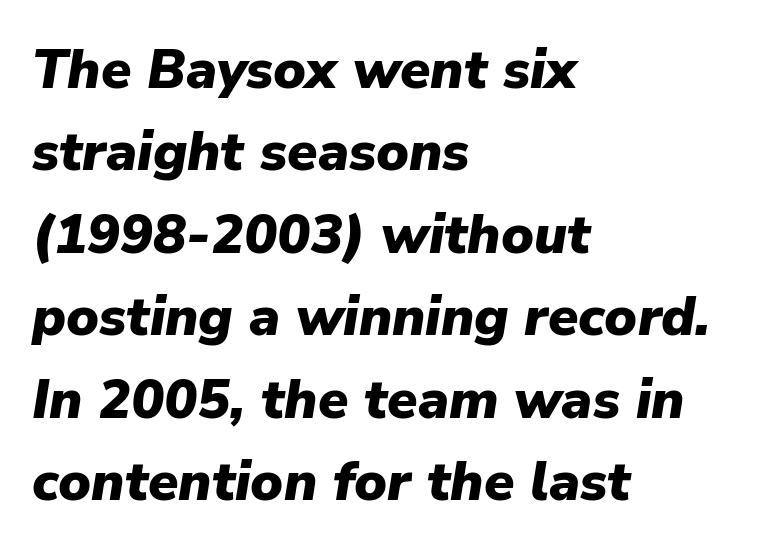
If you drew a line through each stem, it would be angled. Teacher's note: observe the even left margin — that is flush-left alignment. A typesetter would call this proportional, since set widths differ per character. Leading matches the norm, producing a regular column. Observe the ordinary spacing: letters are neighbours, not strangers.
